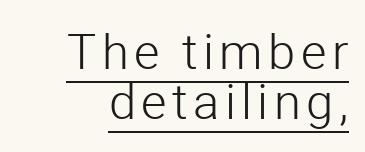
Serif or sans? Sans — the stroke terminals are bare. Characters remain perfectly vertical along every line. You can see a thin bar hugging the bottom of the glyphs. Tightly led — the rows are bunched. No heavy texture on the line: the type isn't bold.
